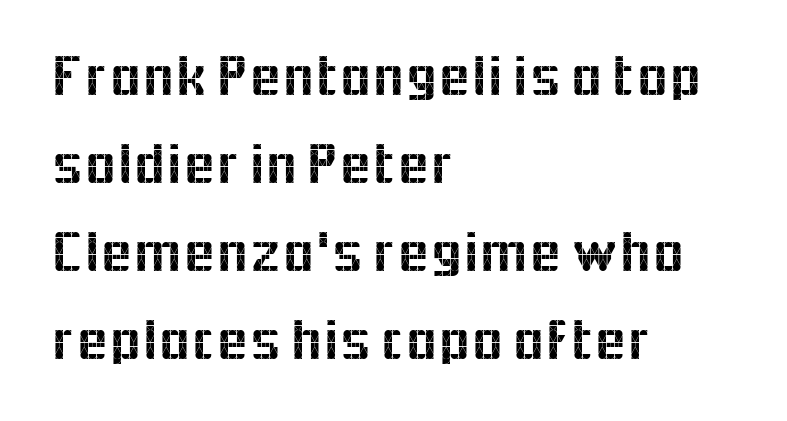
Q: Is the text italic (slanted)? A: No, it is upright.
Q: Is the typeface a serif or a sans-serif typeface? A: Sans-serif.
Q: Is the text underlined? A: No.
Q: How is the paragraph aligned? A: Left-aligned.
Q: Is the spacing between letters normal or unusually wide? A: Normal.
Q: Is the spacing between lines tight, normal or loose? A: Normal.
Q: Width (condensed, normal, or wide)? A: Normal.
Q: x-height? A: Medium.
Q: Monospaced? A: No.
